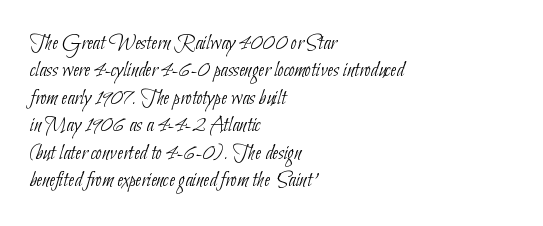
Q: Is the text bold? A: No.
Q: Is the text underlined? A: No.
Q: How is the paragraph aligned? A: Left-aligned.
Q: Is the spacing between letters normal or unusually wide? A: Normal.
Q: Is the spacing between lines tight, normal or loose? A: Normal.
